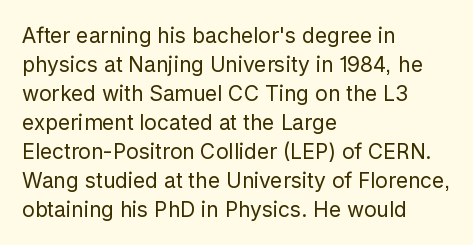
Letters rest on an invisible, unmarked baseline. Heaviness? Minimal to ordinary, like unemphasized prose. The rendering anchors every line to the left-hand side. The line-height multiplier appears to be the usual default.
